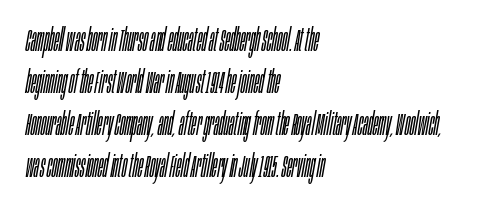
{"italic": "yes", "lean": "right", "slant_degrees": 10, "bold": "no", "weight": "light", "width": "condensed", "stroke_contrast": "low", "x_height": "large", "monospaced": "no", "underline": "no", "align": "left", "line_spacing": "normal", "line_spacing_ratio": 1.36, "letter_spacing": "normal", "letter_spacing_em": 0.0, "glyph_px": 31}
